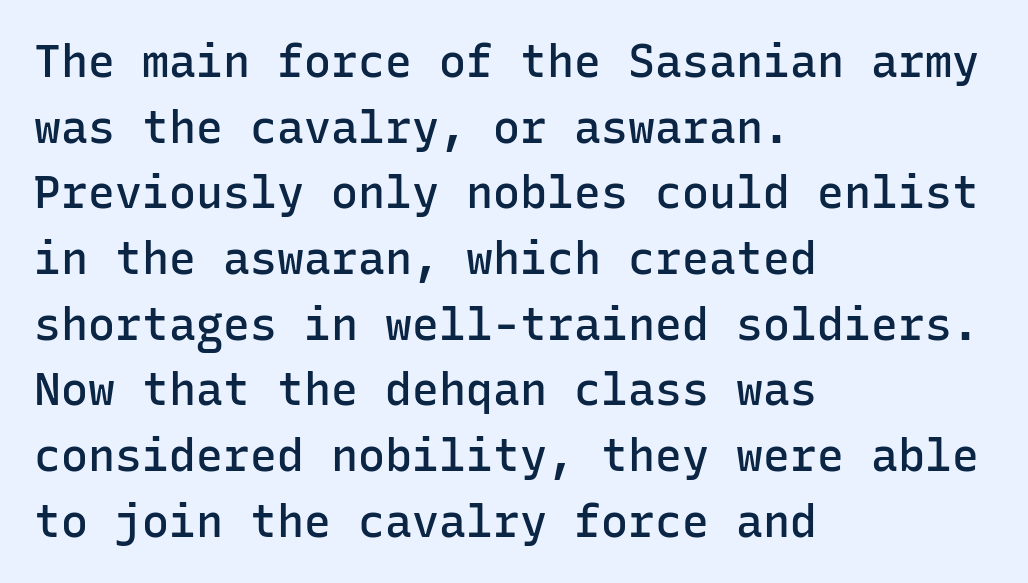
Q: Is the text bold? A: Semi-bold.
Q: Is the text italic (slanted)? A: No, it is upright.
Q: Is the typeface a serif or a sans-serif typeface? A: Sans-serif.
Q: Is the text underlined? A: No.
Q: How is the paragraph aligned? A: Left-aligned.
Q: Is the spacing between letters normal or unusually wide? A: Normal.
Q: Is the spacing between lines tight, normal or loose? A: Normal.
Q: Width (condensed, normal, or wide)? A: Normal.
Q: Stroke contrast? A: Low.
Q: x-height? A: Medium.
Q: Monospaced? A: Yes.
